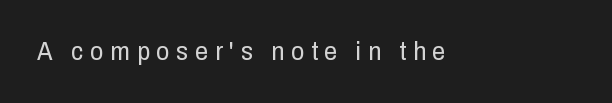
Q: Is the text bold? A: No.
Q: Is the text italic (slanted)? A: No, it is upright.
Q: Is the text underlined? A: No.
Q: Is the spacing between letters normal or unusually wide? A: Unusually wide.
